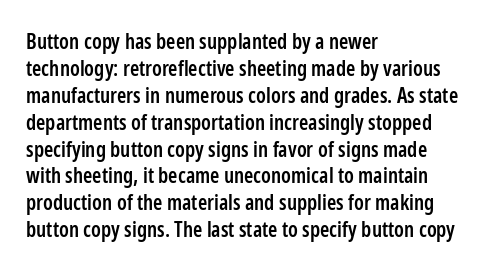
Posture: upright roman. Glance below the letters and you will spot only blank space. Its strokes are somewhat broadened, the hallmark of semibold type. Typeset ragged right — the left edge is the straight one.
